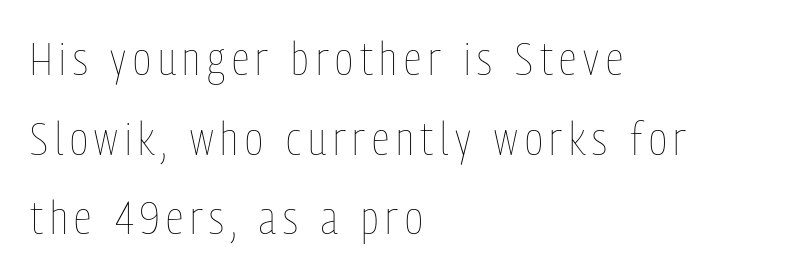
The typography opts for an upright posture over an oblique one. This sample has the flowing, uneven cadence of proportional lettering. The typesetter chose a ragged-right arrangement here. Type without underlining.
